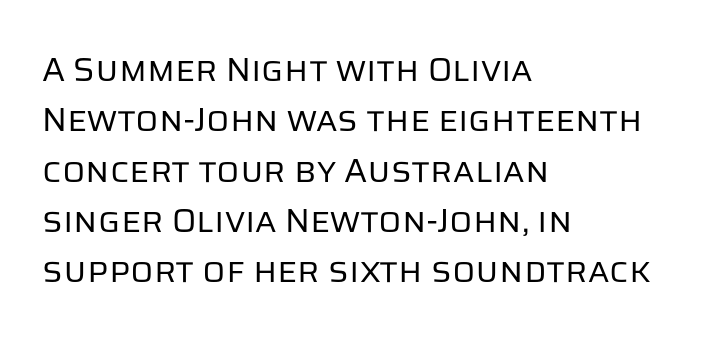
Spacing between characters is what you'd get straight out of the box. The passage shown stacks its lines at a standard gap. These lines were composed using upright roman letters. Layout note: lines flush left. The font sits on the lighter half of the weight spectrum, regular included.
